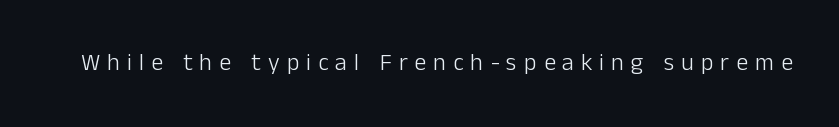
The image shows 24 px text type, upright; set unusually wide letter spacing (+0.29 em), not underlined.
